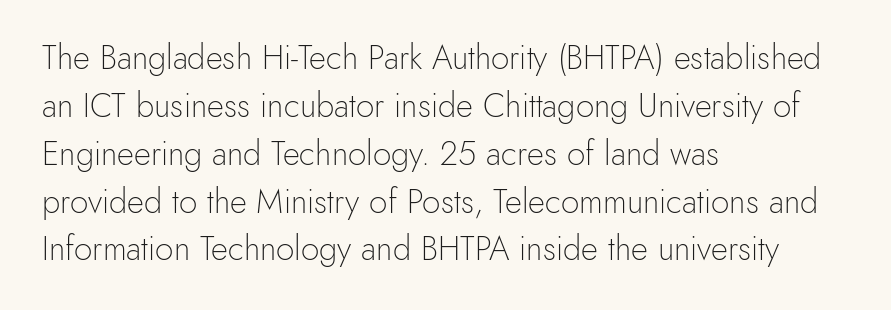
The font is comparable to plain body text, perhaps lighter. The area under the type is left untouched. Unlike a traditional serif, this face leaves its strokes unadorned. The specimen reads as upright at a glance.
